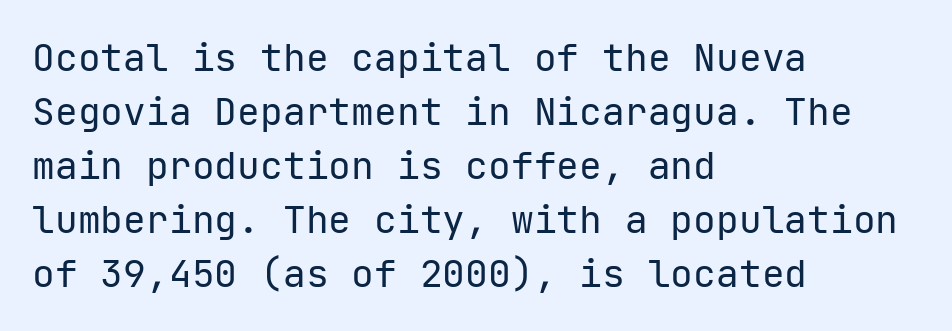
The image shows 38 px regular-weight sans-serif type, upright; set left-aligned, normal line spacing (1.42x), normal letter spacing, not underlined; low stroke contrast and a medium x-height.
